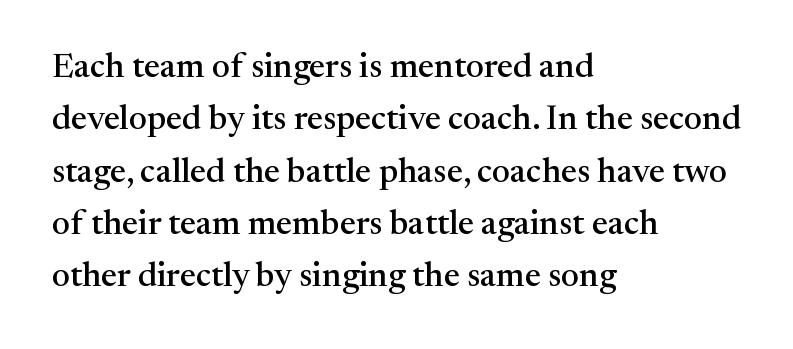
Is this a sans? No — the strokes have serifs. This sample has the flowing, uneven cadence of proportional lettering. Unlike italic type, these characters show no tilt at all. In terms of letterspacing, this is plain default setting.
